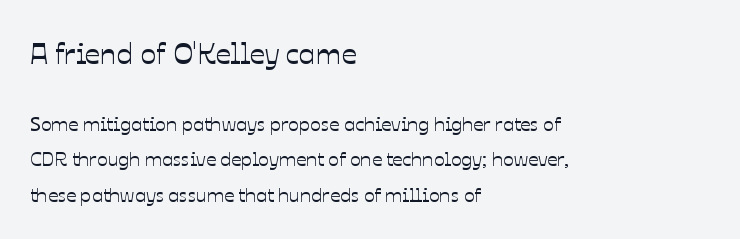
The rendering uses natural spacing where letterforms have individual widths. If you squint, the top block still reads clearly — it's the larger of the two. The lettering stays uniformly vertical, giving the passage a roman look. The rendering anchors every line to the left-hand side.
